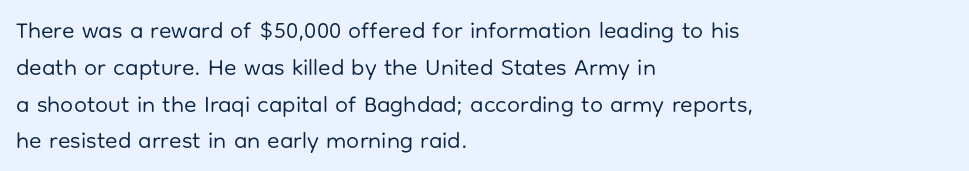
The image shows 23 px text type, upright; set left-aligned, normal line spacing (1.6x), normal letter spacing, not underlined.
